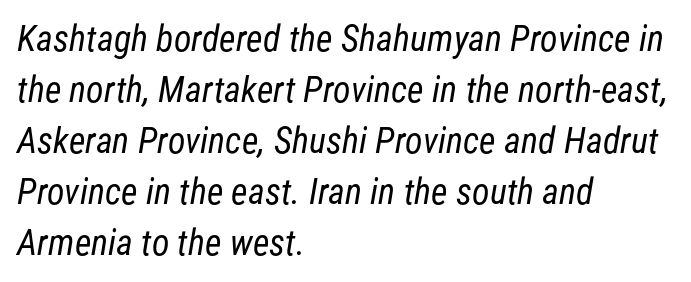
{"serif": "no", "bold": "no", "weight": "regular", "width": "condensed", "stroke_contrast": "low", "x_height": "medium", "monospaced": "no", "underline": "no", "align": "left", "line_spacing": "normal", "line_spacing_ratio": 1.42, "letter_spacing": "normal", "letter_spacing_em": 0.0, "glyph_px": 36}
